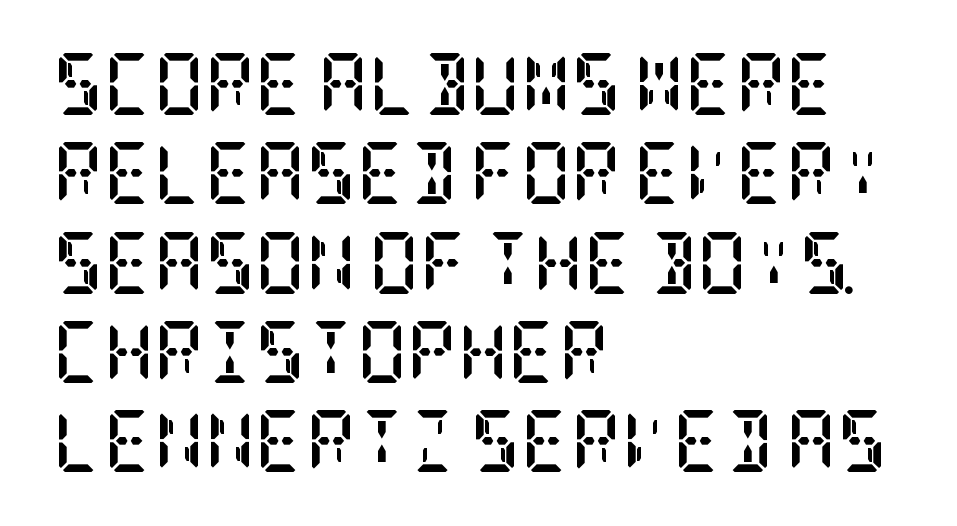
This is heavy type, rendered in bold. Has an underline been added? It has not. Honestly, the row spacing looks completely unremarkable. Each line starts at the same left margin while the right side varies. Here the glyphs are tracked normally, forming tight word shapes. I'd call this a serif setting — the letters wear small feet.
